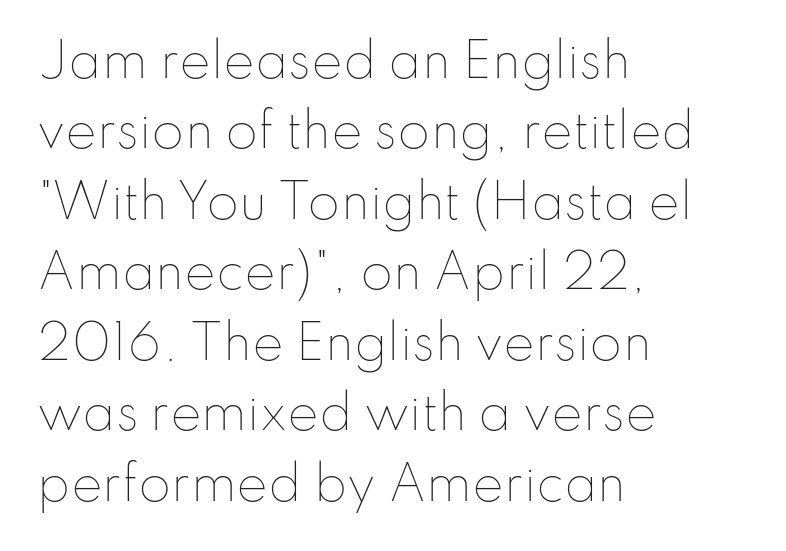
Q: Is the text bold? A: No.
Q: Is the text italic (slanted)? A: No, it is upright.
Q: Is the text underlined? A: No.
Q: How is the paragraph aligned? A: Left-aligned.
Q: Is the spacing between letters normal or unusually wide? A: Normal.
Q: Is the spacing between lines tight, normal or loose? A: Normal.
Q: Width (condensed, normal, or wide)? A: Normal.
Q: Stroke contrast? A: Low.
Q: x-height? A: Small.
Q: Monospaced? A: No.
